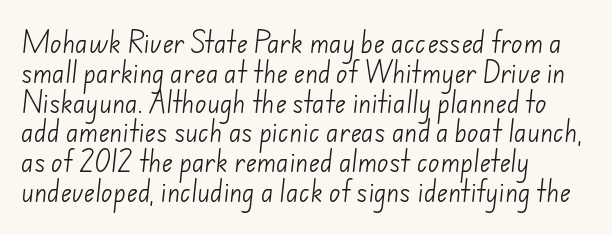
{"bold": "no", "underline": "no", "align": "left", "line_spacing_ratio": 1.24, "letter_spacing": "normal", "letter_spacing_em": 0.0, "glyph_px": 24}
